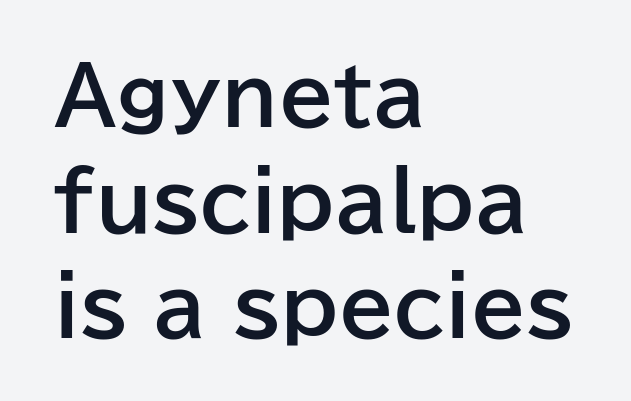
The image shows 80 px bold sans-serif type, upright; set left-aligned, normal line spacing (1.32x), normal letter spacing, not underlined; low stroke contrast and a medium x-height.
